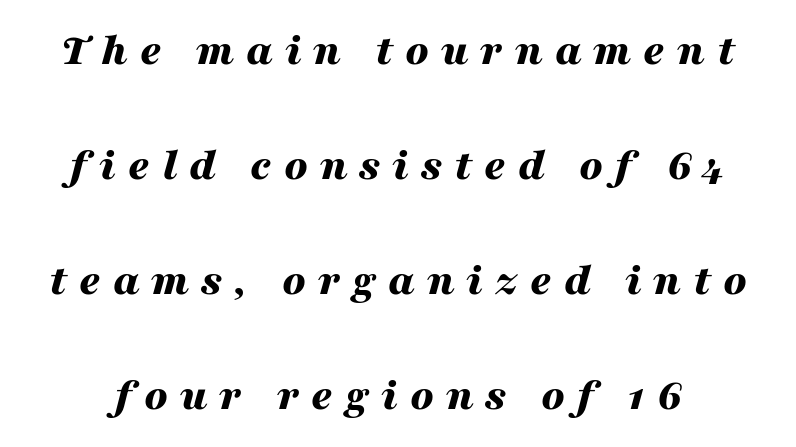
The image shows 46 px bold, wide type, italic (leaning right); set loose line spacing (2.5x), unusually wide letter spacing (+0.26 em), not underlined; medium stroke contrast and a medium x-height.
